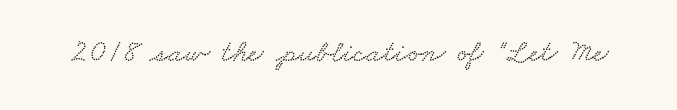
Students, note that the glyphs here touch the page at normal intervals. The specimen omits any rule beneath the text block's lines. A typesetter would call this proportional, since set widths differ per character.
